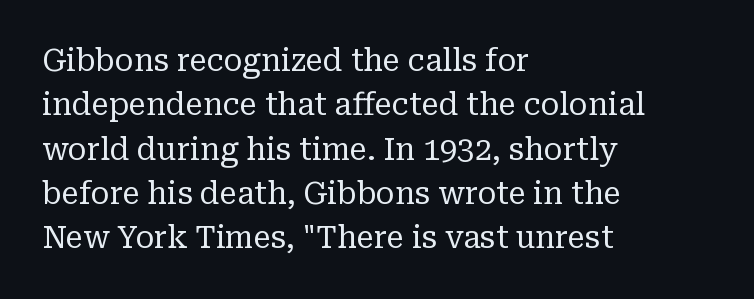
The characters display serif detailing at their extremities. The space between consecutive lines is moderate. The typesetter chose a ragged-right arrangement here. It's the straight-up-and-down kind of type. The horizontal fit of the characters is conventional and even. Underlining? Definitely not there.
